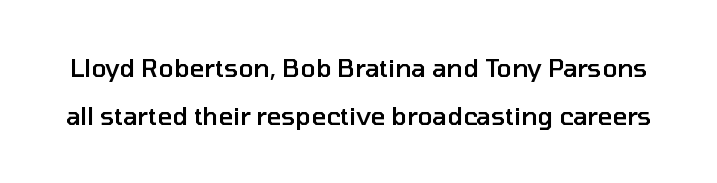
The image shows 25 px text type, upright; set loose line spacing (1.94x), normal letter spacing, not underlined.
